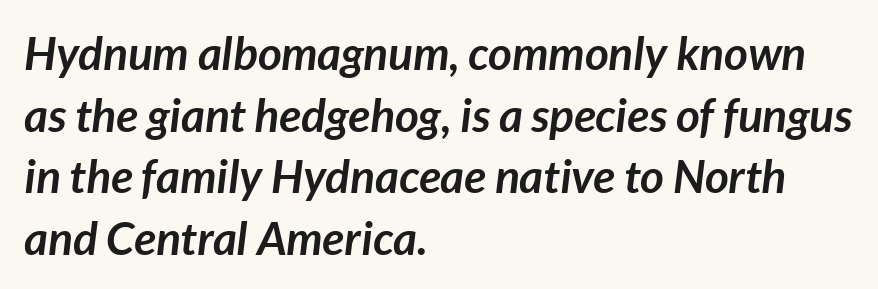
The image shows 46 px semibold type, italic (leaning right); set left-aligned, normal line spacing (1.34x), normal letter spacing, not underlined; low stroke contrast and a medium x-height.
